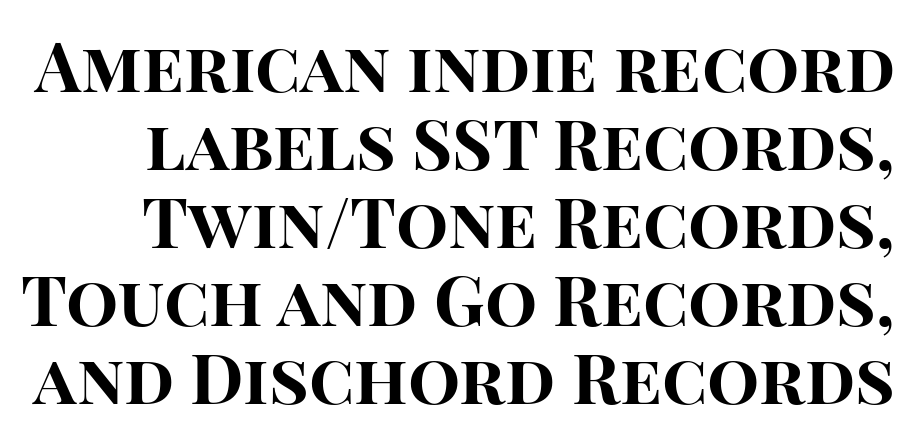
Q: Is the text bold? A: Yes.
Q: Is the text italic (slanted)? A: No, it is upright.
Q: Is the typeface a serif or a sans-serif typeface? A: Sans-serif.
Q: Is the text underlined? A: No.
Q: Is the spacing between letters normal or unusually wide? A: Normal.
Q: Is the spacing between lines tight, normal or loose? A: Tight.
Q: Width (condensed, normal, or wide)? A: Normal.
Q: Stroke contrast? A: High.
Q: x-height? A: Large.
Q: Monospaced? A: No.
